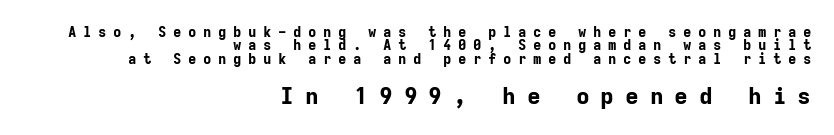
{"italic": "no", "bold": "yes", "underline": "no", "align": "right", "line_spacing": "tight", "line_spacing_ratio": 0.95, "letter_spacing": "wide", "letter_spacing_em": 0.47, "larger_block": "second", "size_ratio": 1.64, "glyph_px": 23}
